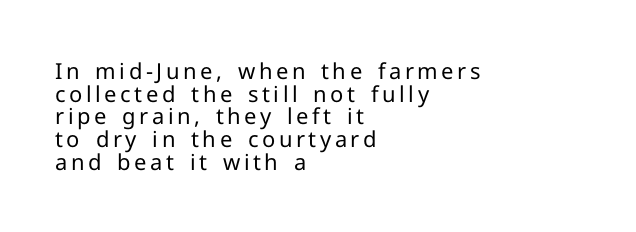
Stem width sits at or under what a default text font uses. The passage is arranged the way most books set body copy — flush left. A clean baseline with only descenders dipping below it. Notice how the stems are strictly vertical — no italics here. The vertical gap from one line to the next is small.
